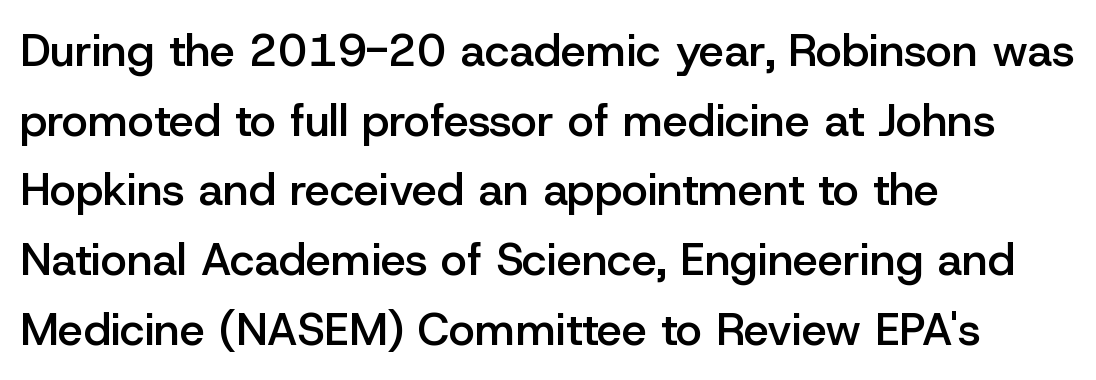
Q: Is the text bold? A: Semi-bold.
Q: Is the text italic (slanted)? A: No, it is upright.
Q: Is the typeface a serif or a sans-serif typeface? A: Sans-serif.
Q: Is the text underlined? A: No.
Q: How is the paragraph aligned? A: Left-aligned.
Q: Is the spacing between letters normal or unusually wide? A: Normal.
Q: Is the spacing between lines tight, normal or loose? A: Normal.
Q: Width (condensed, normal, or wide)? A: Normal.
Q: Stroke contrast? A: Low.
Q: x-height? A: Medium.
Q: Monospaced? A: No.
